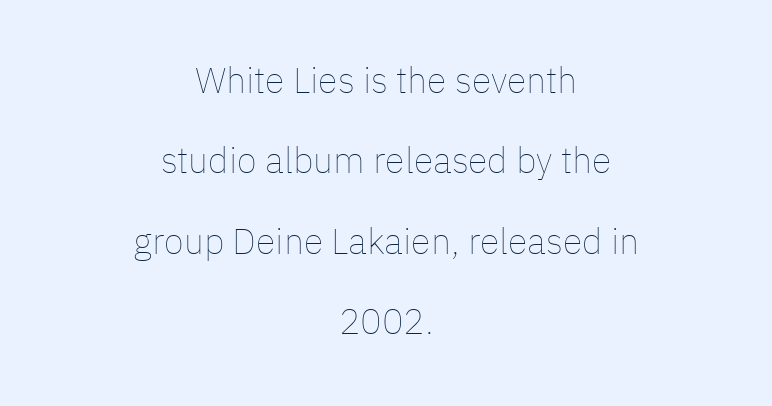
Q: Is the text bold? A: No.
Q: Is the text italic (slanted)? A: No, it is upright.
Q: Is the text underlined? A: No.
Q: How is the paragraph aligned? A: Centered.
Q: Is the spacing between letters normal or unusually wide? A: Normal.
Q: Is the spacing between lines tight, normal or loose? A: Loose.
Q: Width (condensed, normal, or wide)? A: Normal.
Q: Stroke contrast? A: Low.
Q: x-height? A: Medium.
Q: Monospaced? A: No.
